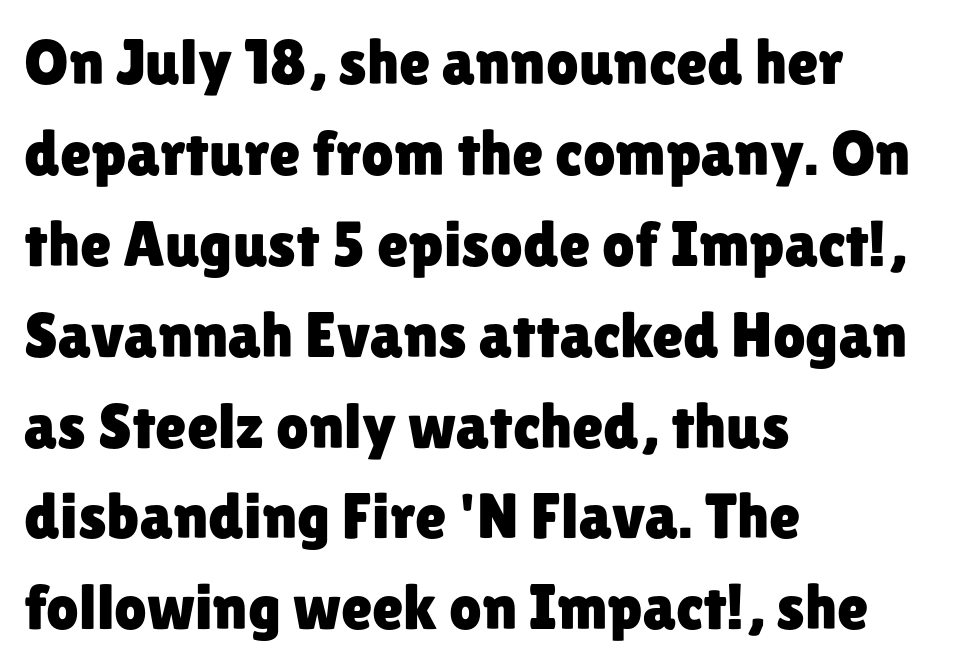
Teacher's note: observe the even left margin — that is flush-left alignment. Does extra space separate the letters? No, they use regular spacing. Do the letters lean? They stand straight. Baseline-to-baseline distance is the conventional proportion of letter height. I'd call this a sans setting — the letters go barefoot.
